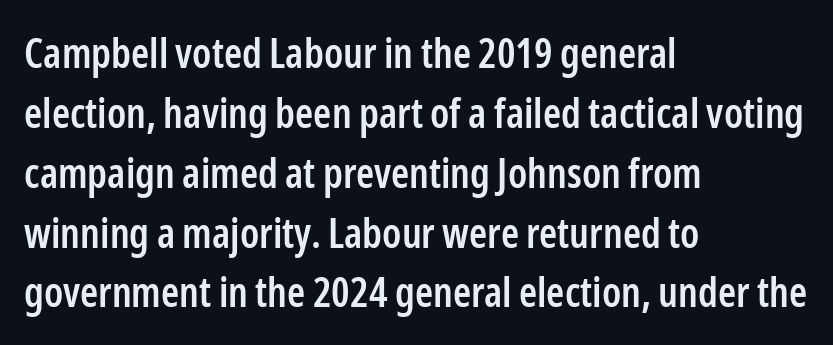
Underlining? Definitely not there. Typographic density is moderately raised because the face is semibold. Every stem runs plumb, perpendicular to the baseline. Between one letter and the next there's only the usual sliver of space. Do the characters align in a grid? No, the font is proportional. The rendering anchors every line to the left-hand side.
